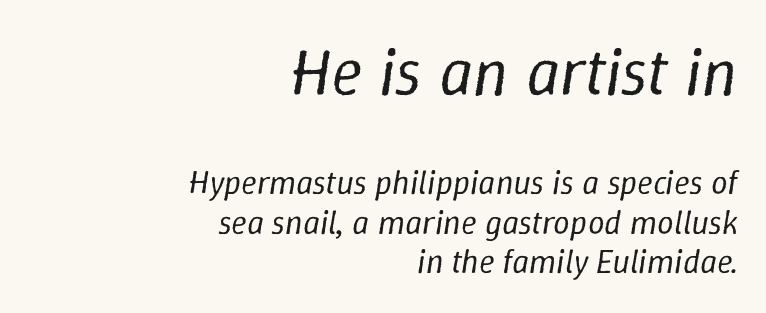
Q: Is the text bold? A: No.
Q: Is the text italic (slanted)? A: Yes, it leans right by about 9 degrees.
Q: Is the text underlined? A: No.
Q: How is the paragraph aligned? A: Right-aligned.
Q: Is the spacing between letters normal or unusually wide? A: Normal.
Q: Which block of text is set in a larger size, the first (top) or the second (bottom)? A: The first (top) one.
Q: Width (condensed, normal, or wide)? A: Normal.
Q: Stroke contrast? A: Low.
Q: x-height? A: Medium.
Q: Monospaced? A: No.
